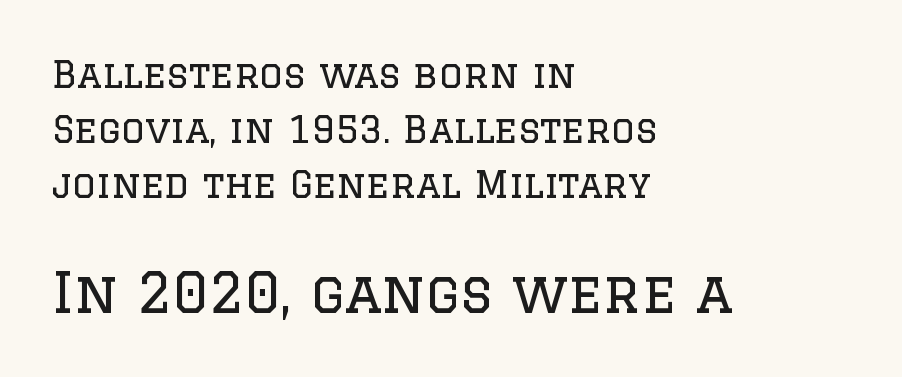
{"serif": "yes", "italic": "no", "bold": "no", "weight": "regular", "width": "normal", "stroke_contrast": "low", "x_height": "large", "monospaced": "no", "underline": "no", "align": "left", "line_spacing": "normal", "line_spacing_ratio": 1.48, "letter_spacing": "normal", "letter_spacing_em": 0.0, "larger_block": "second", "size_ratio": 1.49, "glyph_px": 55}
